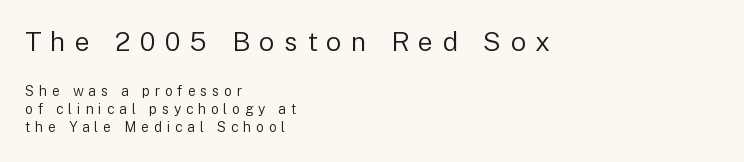
{"italic": "no", "bold": "no", "underline": "no", "align": "left", "line_spacing": "normal", "line_spacing_ratio": 1.3, "letter_spacing": "wide", "letter_spacing_em": 0.34, "larger_block": "first", "size_ratio": 1.93, "glyph_px": 27}
